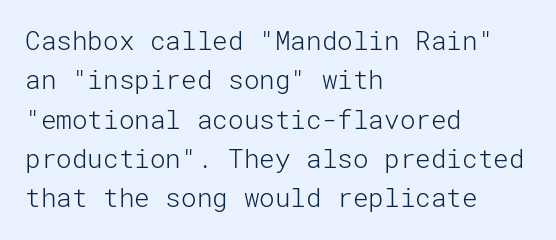
{"italic": "no", "bold": "no", "underline": "no", "align": "left", "line_spacing": "normal", "line_spacing_ratio": 1.51, "letter_spacing": "normal", "letter_spacing_em": 0.0, "glyph_px": 26}
